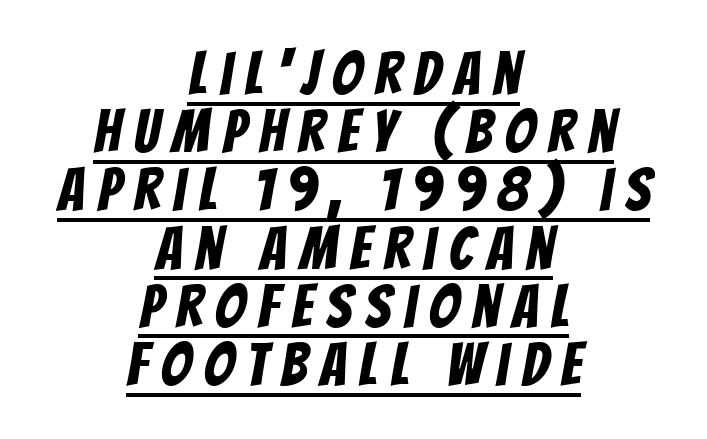
Q: Is the typeface a serif or a sans-serif typeface? A: Sans-serif.
Q: Is the text underlined? A: Yes.
Q: How is the paragraph aligned? A: Centered.
Q: Is the spacing between letters normal or unusually wide? A: Unusually wide.
Q: Is the spacing between lines tight, normal or loose? A: Tight.
Q: Width (condensed, normal, or wide)? A: Condensed.
Q: Stroke contrast? A: Low.
Q: x-height? A: Large.
Q: Monospaced? A: No.
